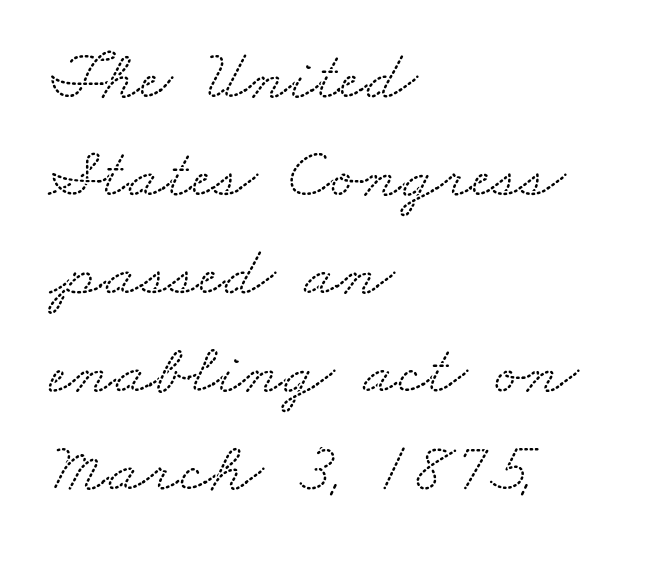
The image shows 72 px wide type; set left-aligned, normal line spacing (1.36x), normal letter spacing, not underlined; low stroke contrast and a small x-height.
